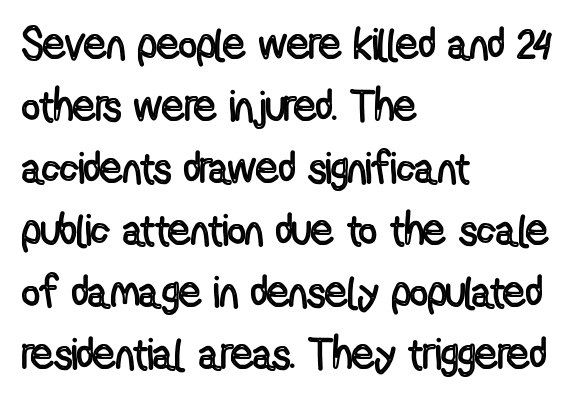
The image shows 44 px condensed type, upright; set left-aligned, normal line spacing (1.41x), normal letter spacing, not underlined; a medium x-height.
